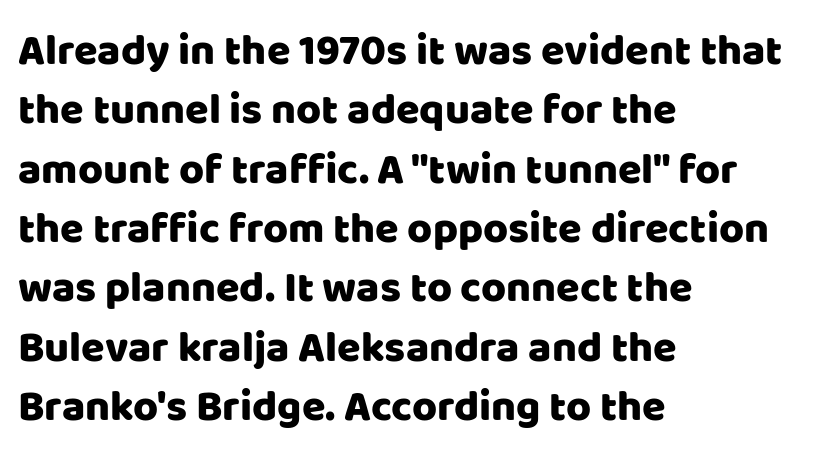
The image shows 43 px sans-serif type, upright; set left-aligned, normal line spacing (1.38x), normal letter spacing, not underlined; low stroke contrast and a large x-height.
